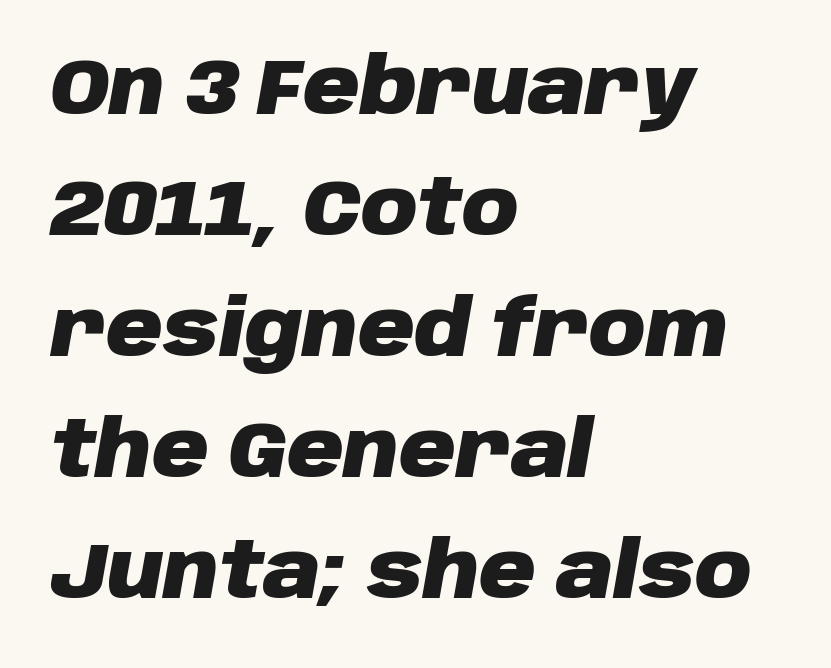
Q: Is the text bold? A: Yes.
Q: Is the text italic (slanted)? A: Yes, it leans right by about 10 degrees.
Q: Is the text underlined? A: No.
Q: How is the paragraph aligned? A: Left-aligned.
Q: Is the spacing between letters normal or unusually wide? A: Normal.
Q: Is the spacing between lines tight, normal or loose? A: Normal.
Q: Width (condensed, normal, or wide)? A: Normal.
Q: Stroke contrast? A: Low.
Q: x-height? A: Large.
Q: Monospaced? A: No.
